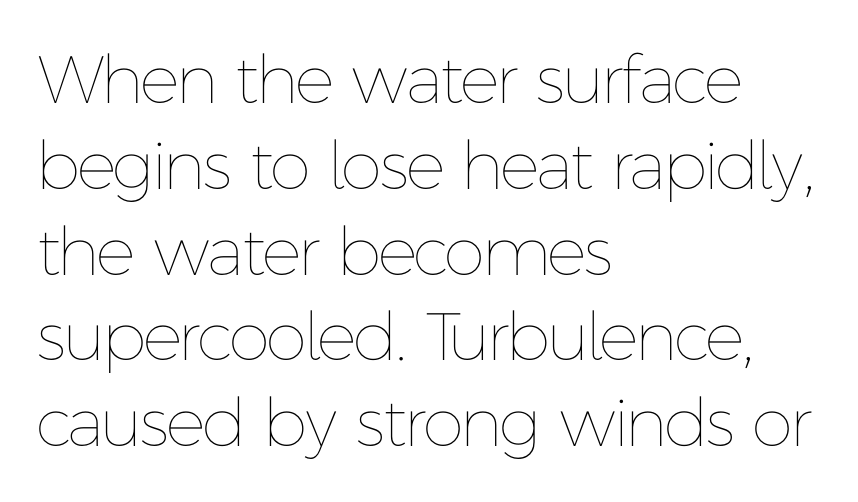
Q: Is the text bold? A: No.
Q: Is the text italic (slanted)? A: No, it is upright.
Q: Is the text underlined? A: No.
Q: How is the paragraph aligned? A: Left-aligned.
Q: Is the spacing between letters normal or unusually wide? A: Normal.
Q: Is the spacing between lines tight, normal or loose? A: Normal.
Q: Width (condensed, normal, or wide)? A: Normal.
Q: Stroke contrast? A: Low.
Q: x-height? A: Medium.
Q: Monospaced? A: No.
